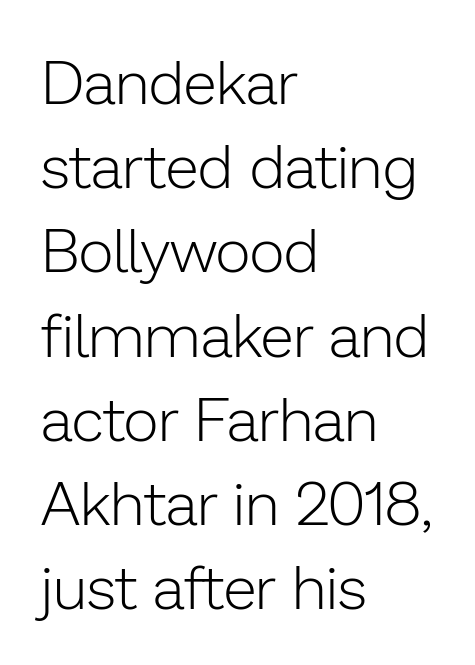
This sample has the flowing, uneven cadence of proportional lettering. What kind of face is this? One without serifs — a sans. Which margin do the lines hug? The left one — the right edge is uneven. There is no visible air inserted between adjacent glyphs.
